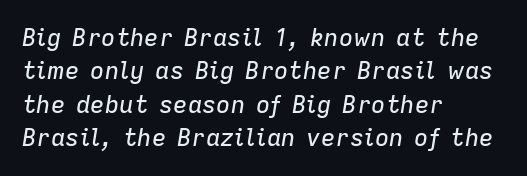
{"italic": "yes", "lean": "right", "slant_degrees": 9, "underline": "no", "align": "left", "line_spacing": "normal", "line_spacing_ratio": 1.39, "letter_spacing": "normal", "letter_spacing_em": 0.0, "glyph_px": 24}
